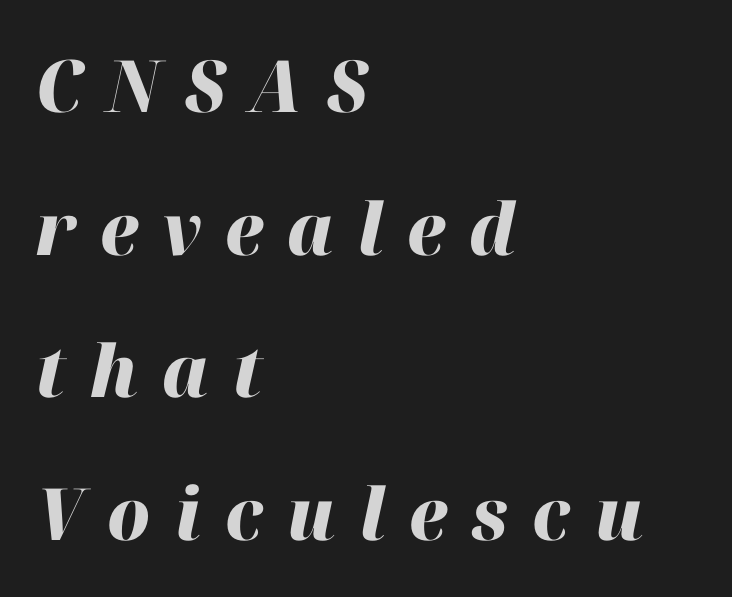
Q: Is the text bold? A: Yes.
Q: Is the text italic (slanted)? A: Yes, it leans right by about 12 degrees.
Q: Is the text underlined? A: No.
Q: How is the paragraph aligned? A: Left-aligned.
Q: Is the spacing between letters normal or unusually wide? A: Unusually wide.
Q: Is the spacing between lines tight, normal or loose? A: Loose.
Q: Width (condensed, normal, or wide)? A: Normal.
Q: Stroke contrast? A: High.
Q: x-height? A: Medium.
Q: Monospaced? A: No.
